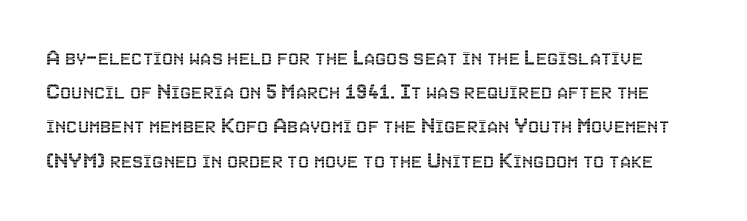
{"italic": "no", "underline": "no", "line_spacing": "normal", "line_spacing_ratio": 1.37, "letter_spacing": "normal", "letter_spacing_em": 0.0, "glyph_px": 25}
